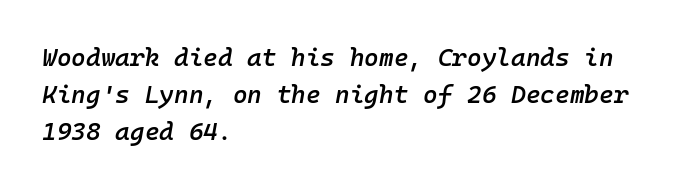
{"italic": "yes", "lean": "right", "slant_degrees": 10, "bold": "semi", "underline": "no", "align": "left", "line_spacing": "normal", "line_spacing_ratio": 1.48, "letter_spacing": "normal", "letter_spacing_em": 0.0, "glyph_px": 25}
